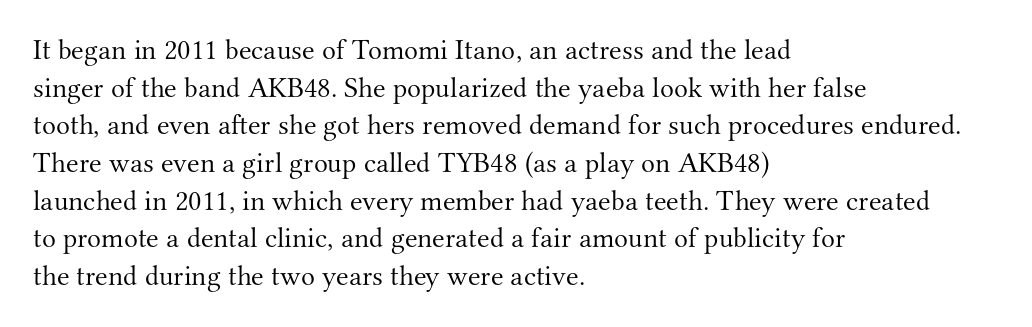
Students, note that the glyphs here touch the page at normal intervals. The space between consecutive lines is moderate. The rendering anchors every line to the left-hand side. The typeface chosen for these lines features serifs. You could not count columns in this text — the font is proportionally spaced. Underline: absent.
